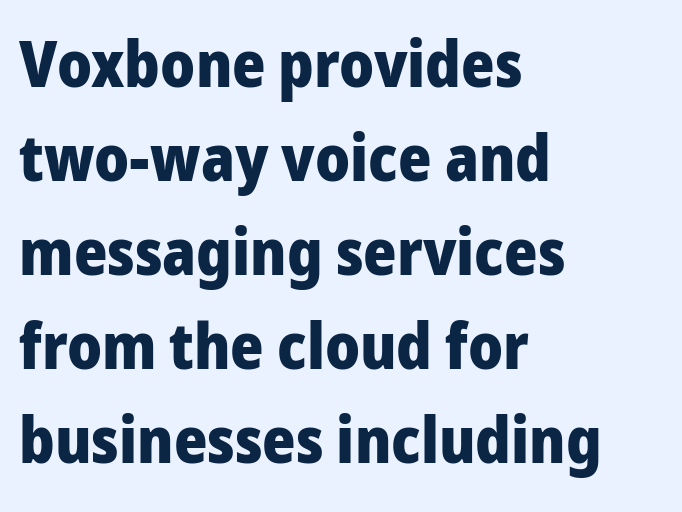
{"serif": "no", "italic": "no", "bold": "yes", "weight": "heavy", "width": "normal", "stroke_contrast": "low", "x_height": "medium", "monospaced": "no", "underline": "no", "align": "left", "line_spacing": "normal", "line_spacing_ratio": 1.47, "letter_spacing": "normal", "letter_spacing_em": 0.0, "glyph_px": 64}
